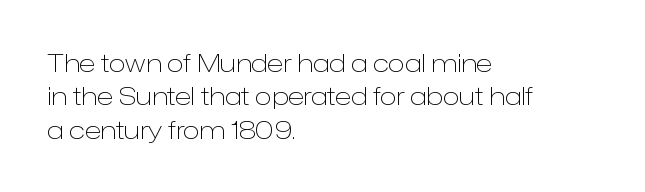
Q: Is the text bold? A: No.
Q: Is the text italic (slanted)? A: No, it is upright.
Q: Is the text underlined? A: No.
Q: How is the paragraph aligned? A: Left-aligned.
Q: Is the spacing between letters normal or unusually wide? A: Normal.
Q: Is the spacing between lines tight, normal or loose? A: Normal.
